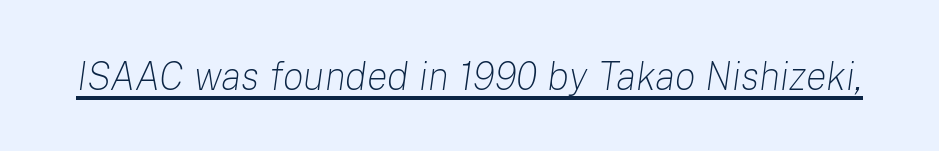
{"italic": "yes", "lean": "right", "slant_degrees": 8, "bold": "no", "weight": "light", "width": "normal", "stroke_contrast": "low", "x_height": "medium", "monospaced": "no", "underline": "yes", "letter_spacing": "normal", "letter_spacing_em": 0.0, "glyph_px": 39}
